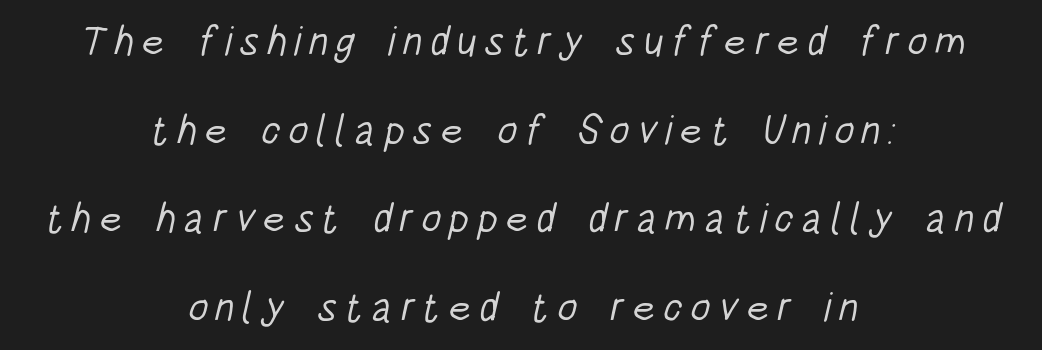
Q: Is the text bold? A: No.
Q: Is the typeface a serif or a sans-serif typeface? A: Sans-serif.
Q: Is the text underlined? A: No.
Q: How is the paragraph aligned? A: Centered.
Q: Is the spacing between lines tight, normal or loose? A: Loose.
Q: Width (condensed, normal, or wide)? A: Condensed.
Q: Stroke contrast? A: Low.
Q: x-height? A: Large.
Q: Monospaced? A: No.
